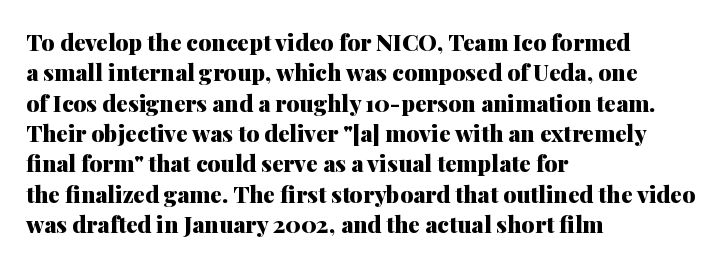
Each word holds together tightly as a unit, with standard inter-letter gaps. Typeset ragged right — the left edge is the straight one. Has an underline been added? It has not. The passage shown stacks its lines at a standard gap. A typesetter would mark this as roman, not italic. The passage shown is emphatically bold.
